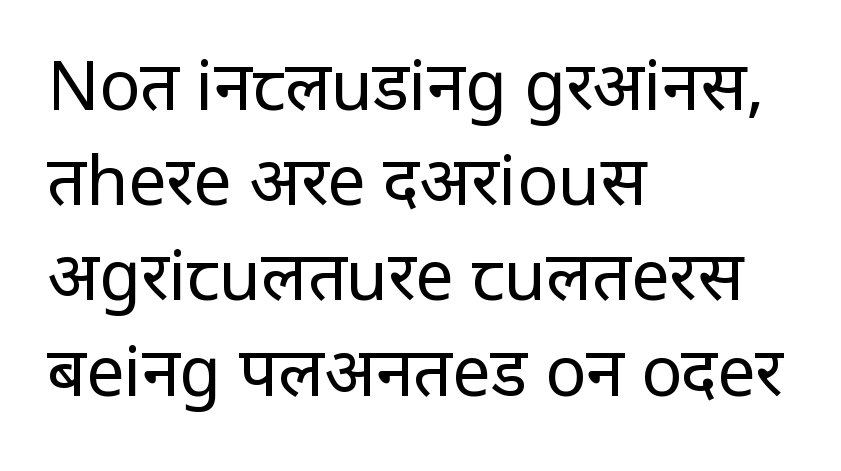
You can tell from the bare stems that sans-serif type was used. The paragraph shown leans on its left margin. Note the varied advance widths — an 'i' is clearly narrower than an 'm'. The specimen reads as upright at a glance. Only glyphs here, with clear space below each row. The space between consecutive lines is moderate.
